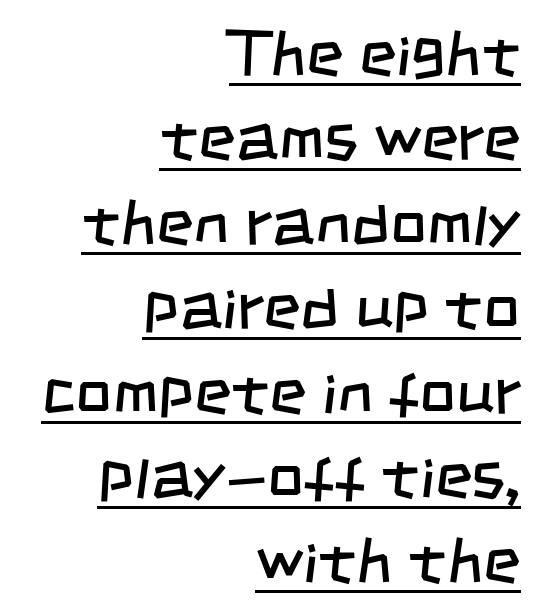
{"serif": "no", "bold": "no", "weight": "regular", "width": "condensed", "stroke_contrast": "low", "x_height": "large", "monospaced": "no", "underline": "yes", "align": "right", "line_spacing": "normal", "line_spacing_ratio": 1.32, "letter_spacing": "normal", "letter_spacing_em": 0.0, "glyph_px": 64}
